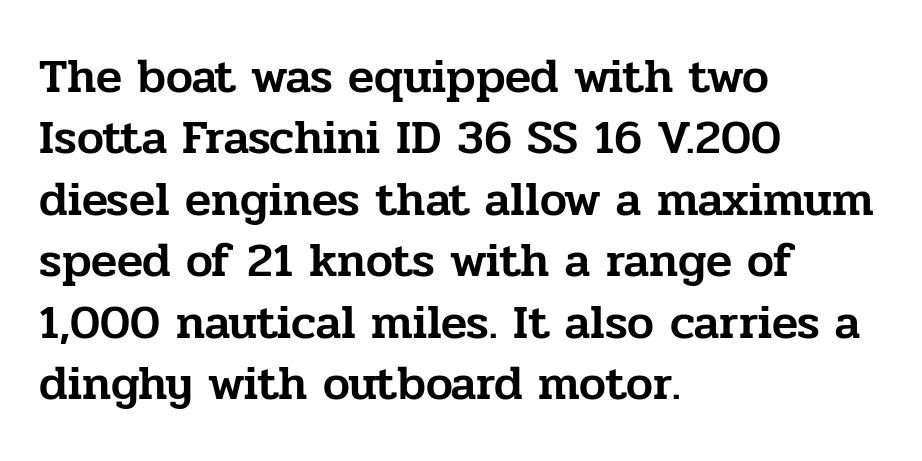
Horizontal bands of white between lines are of average thickness. Is this a sans? No — the strokes have serifs. Type without underlining. Honestly, the letter spacing is just normal — you wouldn't notice it. Every stem runs plumb, perpendicular to the baseline. Think of a printed novel: that variable character pitch is what you see here.
